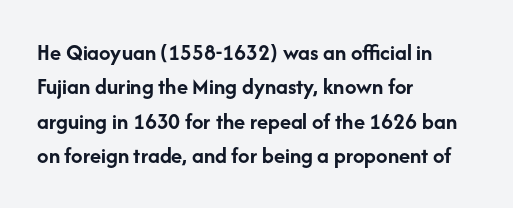
Q: Is the text bold? A: Yes.
Q: Is the text italic (slanted)? A: No, it is upright.
Q: Is the text underlined? A: No.
Q: How is the paragraph aligned? A: Left-aligned.
Q: Is the spacing between letters normal or unusually wide? A: Normal.
Q: Is the spacing between lines tight, normal or loose? A: Normal.
